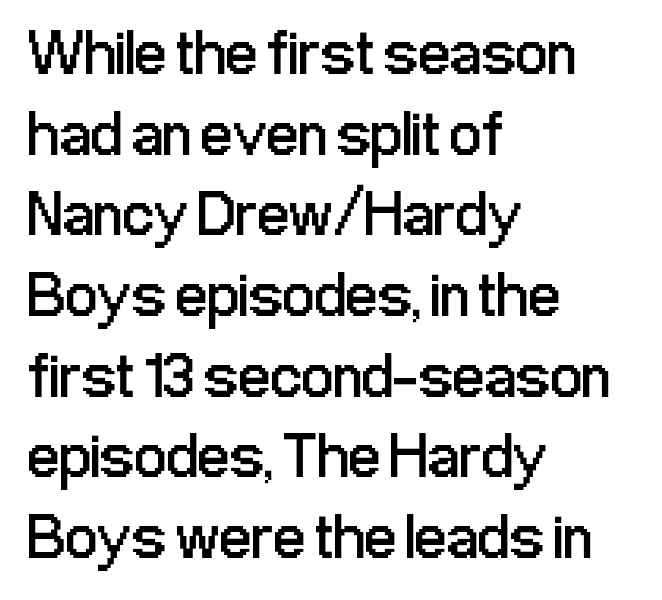
Ascenders rise straight up at ninety degrees. If you measured baseline to baseline, you'd find a middling distance. Decoration check: the copy has no underline. The face looks like a standard text weight, possibly lighter.
